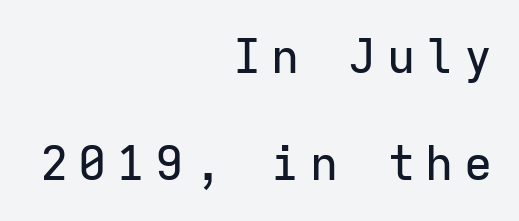
{"serif": "no", "italic": "no", "width": "normal", "stroke_contrast": "low", "x_height": "medium", "monospaced": "yes", "underline": "no", "align": "right", "line_spacing": "loose", "line_spacing_ratio": 2.27, "letter_spacing": "wide", "letter_spacing_em": 0.22, "glyph_px": 47}
